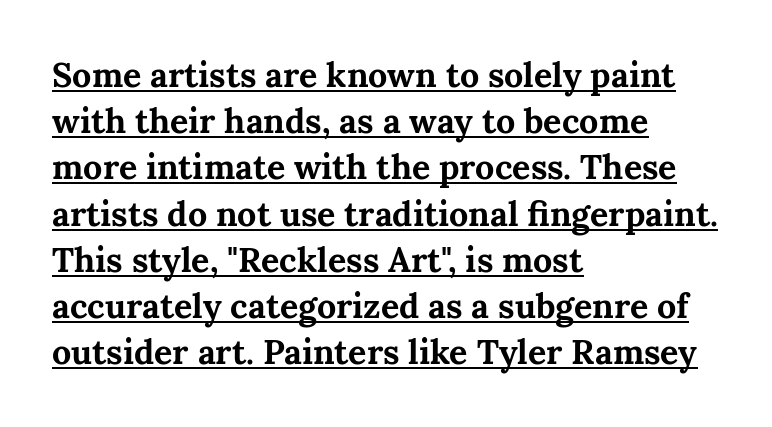
Q: Is the text bold? A: Yes.
Q: Is the text italic (slanted)? A: No, it is upright.
Q: Is the typeface a serif or a sans-serif typeface? A: Serif.
Q: Is the text underlined? A: Yes.
Q: How is the paragraph aligned? A: Left-aligned.
Q: Is the spacing between letters normal or unusually wide? A: Normal.
Q: Is the spacing between lines tight, normal or loose? A: Normal.
Q: Width (condensed, normal, or wide)? A: Normal.
Q: Stroke contrast? A: Medium.
Q: x-height? A: Medium.
Q: Monospaced? A: No.
